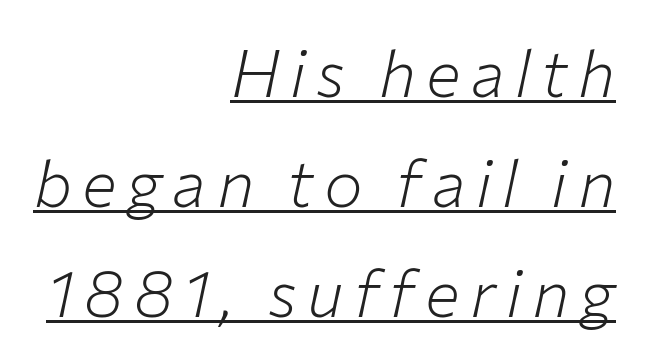
Q: Is the text bold? A: No.
Q: Is the text italic (slanted)? A: Yes, it leans right by about 12 degrees.
Q: Is the text underlined? A: Yes.
Q: How is the paragraph aligned? A: Right-aligned.
Q: Is the spacing between lines tight, normal or loose? A: Normal.
Q: Width (condensed, normal, or wide)? A: Normal.
Q: Stroke contrast? A: Low.
Q: x-height? A: Medium.
Q: Monospaced? A: No.
